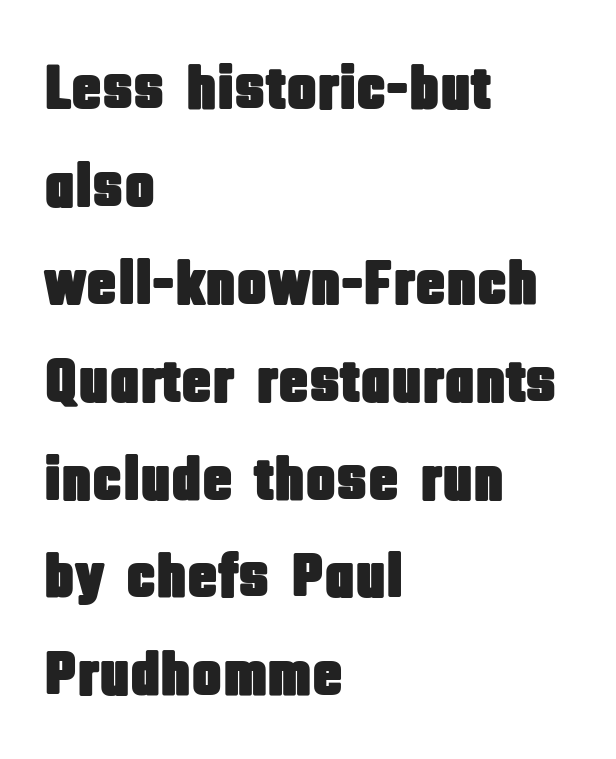
{"serif": "no", "italic": "no", "width": "condensed", "stroke_contrast": "low", "x_height": "large", "monospaced": "no", "underline": "no", "align": "left", "line_spacing": "normal", "line_spacing_ratio": 1.55, "letter_spacing": "normal", "letter_spacing_em": 0.0, "glyph_px": 63}
